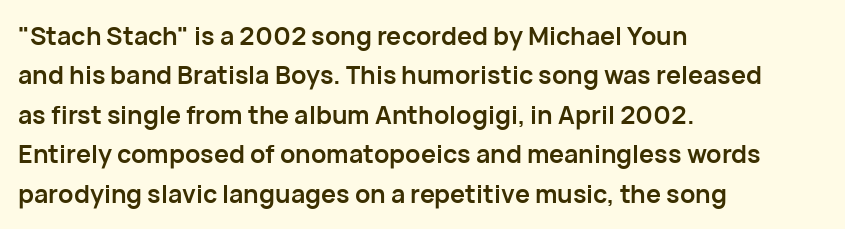
{"italic": "no", "bold": "yes", "underline": "no", "align": "left", "line_spacing": "normal", "line_spacing_ratio": 1.58, "letter_spacing": "normal", "letter_spacing_em": 0.0, "glyph_px": 25}
